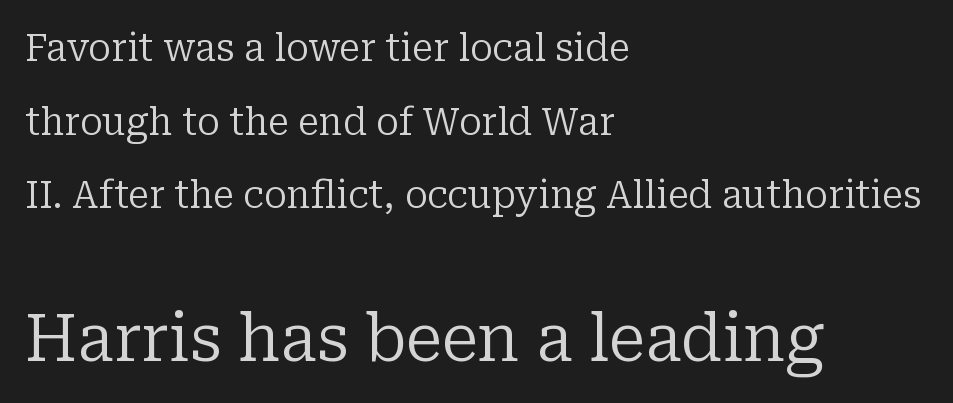
The image shows 66 px regular-weight serif type, upright; set left-aligned, loose line spacing (1.94x), normal letter spacing, not underlined; the second (bottom) block is 1.74x larger; low stroke contrast and a medium x-height.
